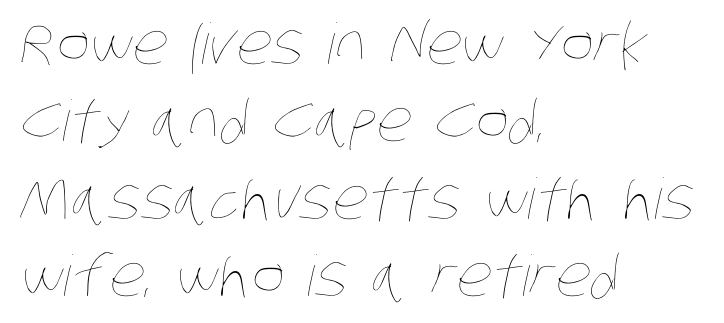
The image shows 56 px thin, condensed type; set left-aligned, normal line spacing (1.38x), normal letter spacing, not underlined; low stroke contrast and a large x-height.
